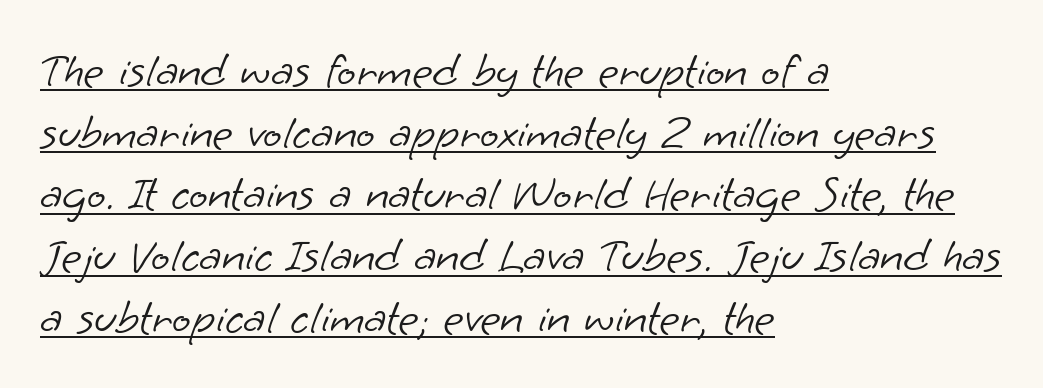
In CSS terms this would be text-align: left. Regarding leading, the lines here are spaced in the standard way. Unlike a traditional serif, this face leaves its strokes unadorned. Think of a printed novel: that variable character pitch is what you see here. The rendering keeps characters at their native spacing.
